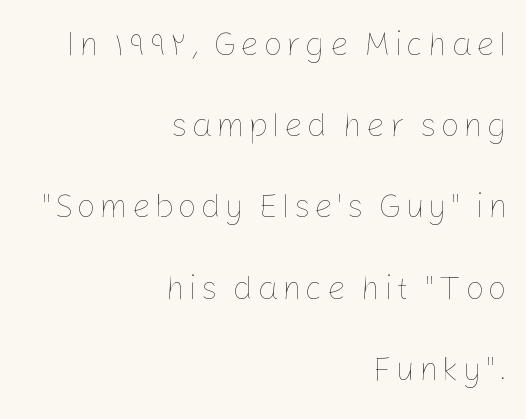
Q: Is the text bold? A: No.
Q: Is the text italic (slanted)? A: No, it is upright.
Q: Is the text underlined? A: No.
Q: How is the paragraph aligned? A: Right-aligned.
Q: Is the spacing between lines tight, normal or loose? A: Loose.
Q: Width (condensed, normal, or wide)? A: Normal.
Q: Stroke contrast? A: Low.
Q: x-height? A: Medium.
Q: Monospaced? A: No.
